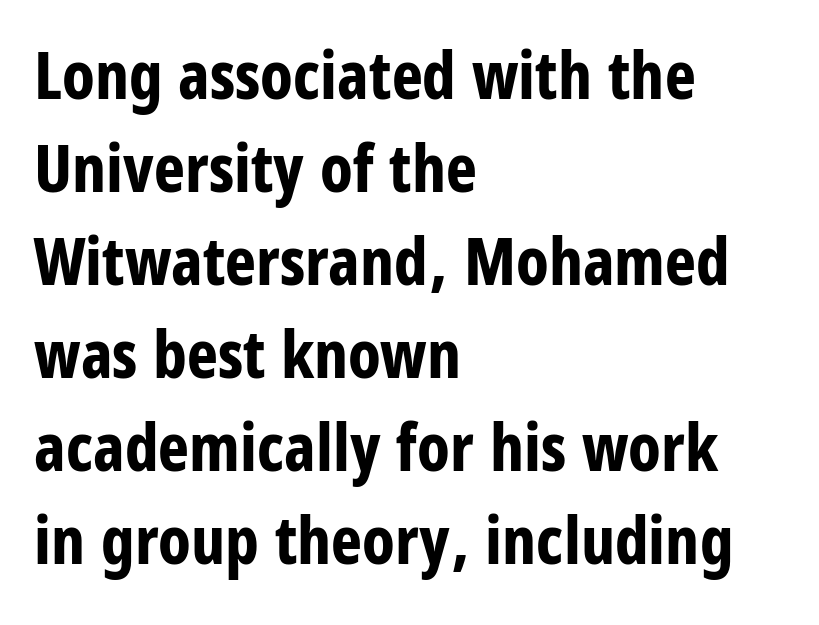
Quick note: underline off. Each letter keeps its own natural width here, so spacing adapts to shape. Every letter is thick-stroked: bold, no question. Look at the tracking — it's just the regular setting, nothing added. The font family rendered here belongs to the sans-serif group.
